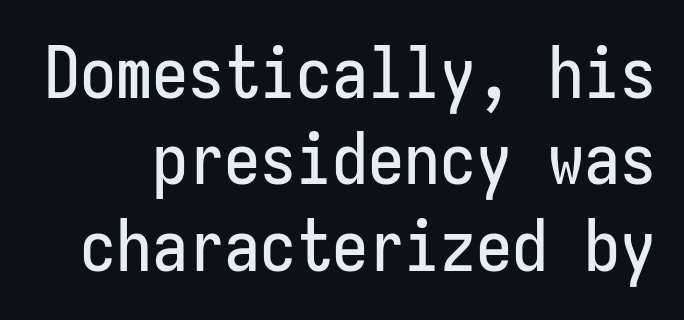
Plain, unruled lines of type. The letters stand straight up with perfectly vertical stems. The passage shown is typeset with a sans-serif family. Does extra space separate the letters? No, they use regular spacing. The rendering uses typewriter-style spacing with identical character cells.
